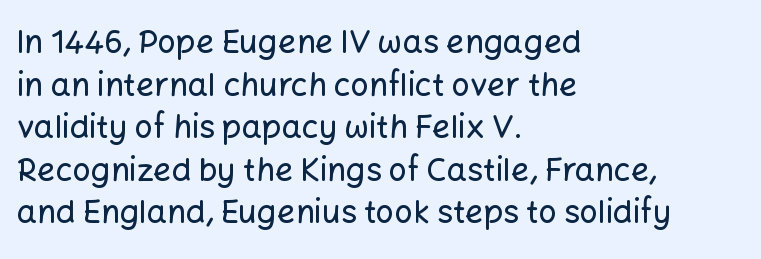
Q: Is the text italic (slanted)? A: No, it is upright.
Q: Is the typeface a serif or a sans-serif typeface? A: Sans-serif.
Q: Is the text underlined? A: No.
Q: How is the paragraph aligned? A: Left-aligned.
Q: Is the spacing between letters normal or unusually wide? A: Normal.
Q: Is the spacing between lines tight, normal or loose? A: Normal.
Q: Width (condensed, normal, or wide)? A: Normal.
Q: Stroke contrast? A: Low.
Q: x-height? A: Medium.
Q: Monospaced? A: No.
